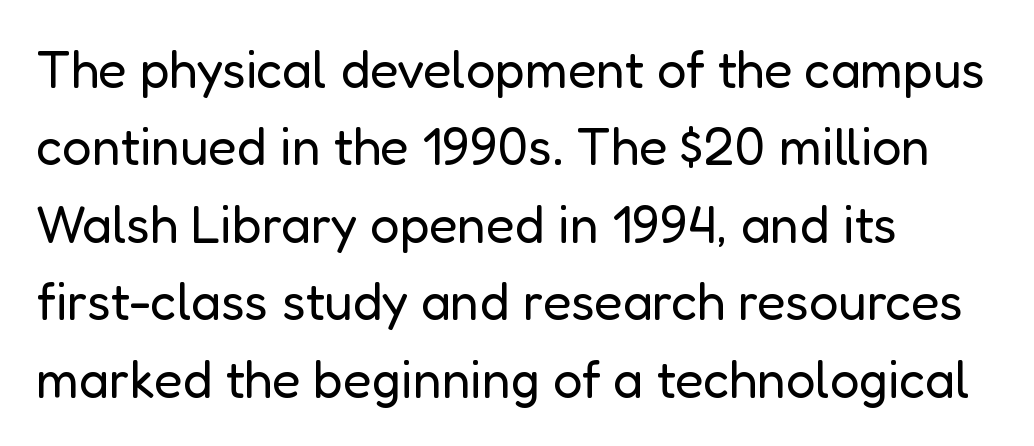
{"serif": "no", "italic": "no", "bold": "no", "weight": "regular", "width": "normal", "stroke_contrast": "low", "x_height": "medium", "monospaced": "no", "underline": "no", "align": "left", "line_spacing": "normal", "line_spacing_ratio": 1.49, "letter_spacing": "normal", "letter_spacing_em": 0.0, "glyph_px": 52}
